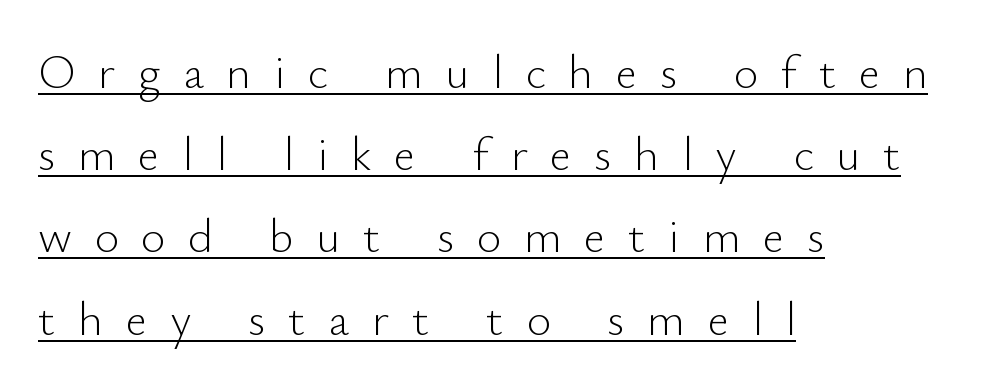
The image shows 47 px light sans-serif type, upright; set left-aligned, line spacing 1.75x, unusually wide letter spacing (+0.48 em), underlined; low stroke contrast and a small x-height.
